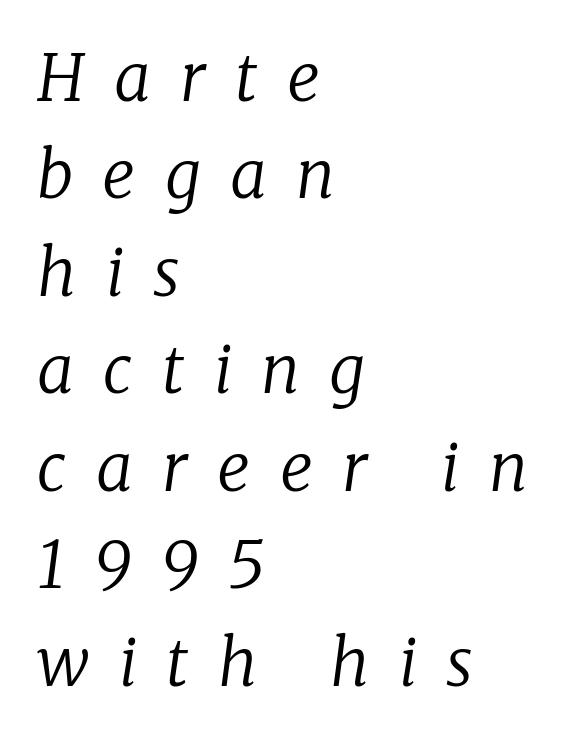
The image shows 65 px regular-weight serif type, italic (leaning right); set left-aligned, normal line spacing (1.5x), unusually wide letter spacing (+0.45 em), not underlined; low stroke contrast and a medium x-height.
